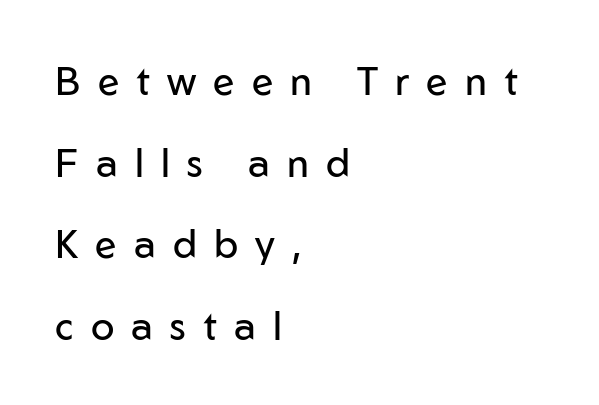
A quiet, ordinary-to-light weight characterises the typeface. Proportional: the letters do not fall into vertical columns. Is this a sans? Yes — the strokes have no serifs. The horizontal fit of the characters is loose and conspicuously gappy. Rule under the text: the space is simply empty. The rendering anchors every line to the left-hand side.
